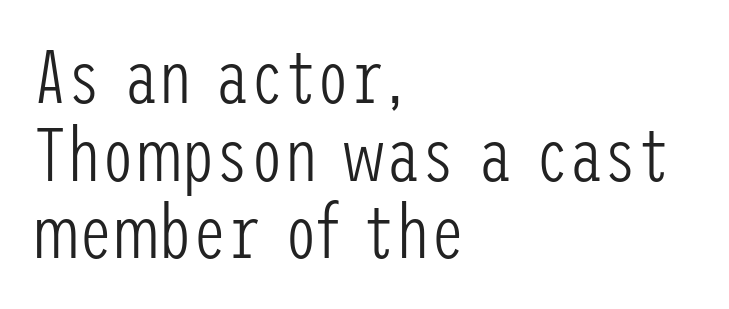
The image shows 76 px light, condensed sans-serif type, upright; set left-aligned, tight line spacing (1.02x), normal letter spacing, not underlined; low stroke contrast and a medium x-height.
